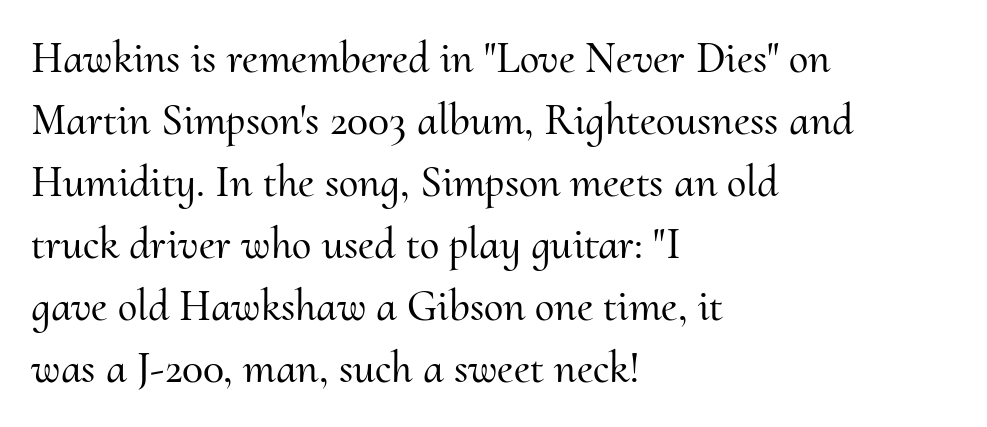
Q: Is the text italic (slanted)? A: No, it is upright.
Q: Is the typeface a serif or a sans-serif typeface? A: Serif.
Q: Is the text underlined? A: No.
Q: How is the paragraph aligned? A: Left-aligned.
Q: Is the spacing between letters normal or unusually wide? A: Normal.
Q: Is the spacing between lines tight, normal or loose? A: Normal.
Q: Width (condensed, normal, or wide)? A: Normal.
Q: Stroke contrast? A: Medium.
Q: x-height? A: Small.
Q: Monospaced? A: No.
